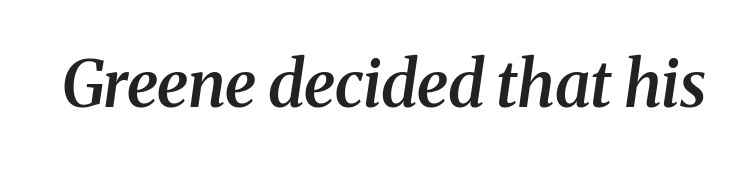
Varying glyph widths throughout — classic text-font behaviour. Does the lettering tilt? It does — this is italic. Letter spacing: default. Words float on clear page, feet unadorned. Its strokes are somewhat broadened, the hallmark of semibold type. The text was rendered using a seriffed face with decorative stroke endings.
